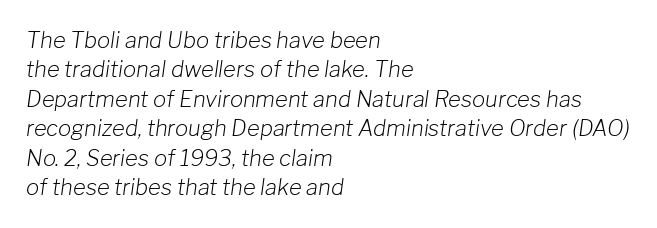
The image shows 22 px text type, italic (leaning right); set left-aligned, normal line spacing (1.34x), normal letter spacing, not underlined.
